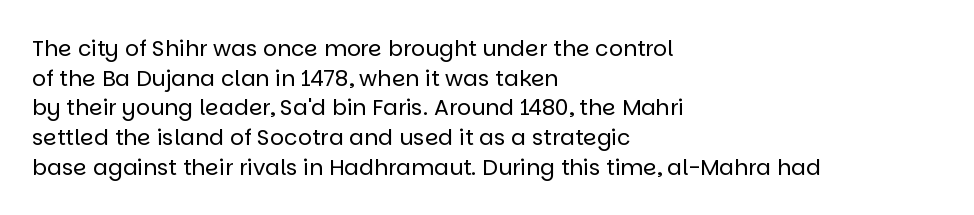
Q: Is the text bold? A: No.
Q: Is the text italic (slanted)? A: No, it is upright.
Q: Is the text underlined? A: No.
Q: How is the paragraph aligned? A: Left-aligned.
Q: Is the spacing between letters normal or unusually wide? A: Normal.
Q: Is the spacing between lines tight, normal or loose? A: Normal.
